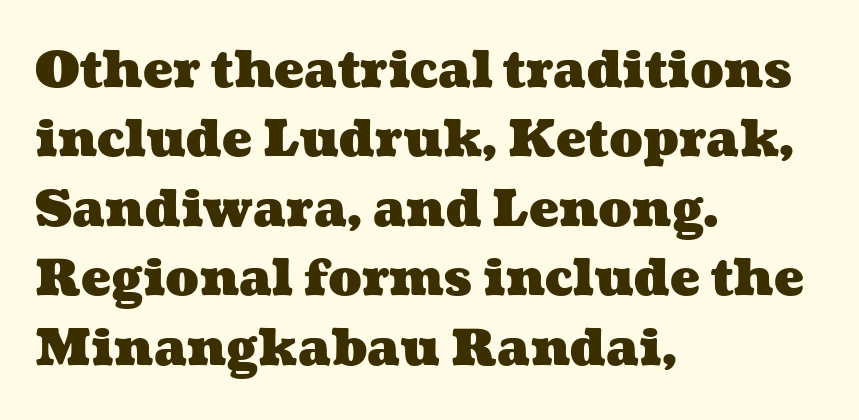
The image shows 50 px heavy, wide type; set left-aligned, normal line spacing (1.39x), normal letter spacing, not underlined; medium stroke contrast and a medium x-height.
